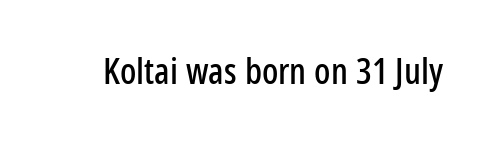
The image shows 36 px condensed sans-serif type, upright; set normal letter spacing, not underlined; low stroke contrast and a medium x-height.
